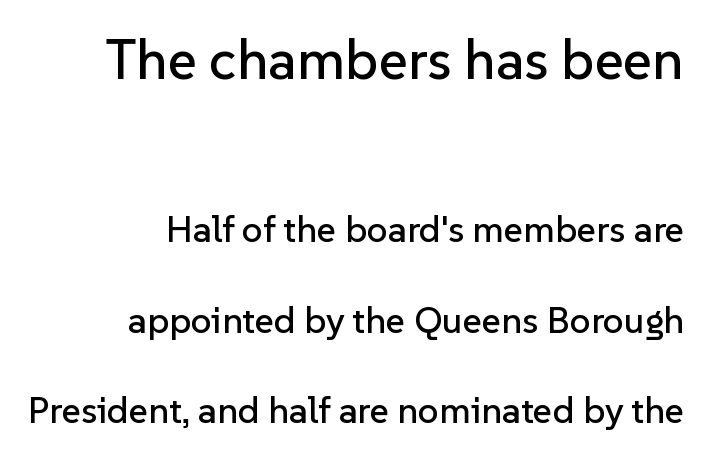
Posture: upright roman. Note: no serifs on the glyphs. The vertical gap from one line to the next is large. The passage is arranged like a letterhead date or caption credit — flush right.
